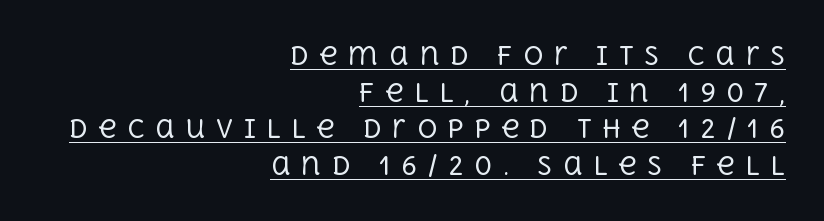
{"italic": "no", "bold": "no", "underline": "yes", "align": "right", "line_spacing": "normal", "line_spacing_ratio": 1.47, "letter_spacing": "wide", "letter_spacing_em": 0.41, "glyph_px": 25}
